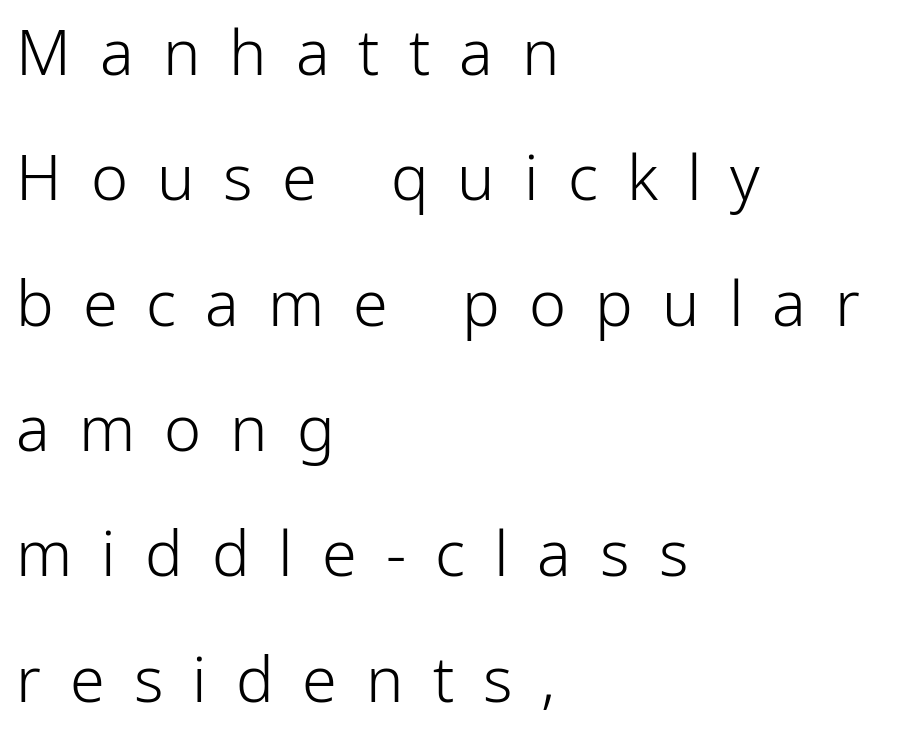
Q: Is the text bold? A: No.
Q: Is the text italic (slanted)? A: No, it is upright.
Q: Is the typeface a serif or a sans-serif typeface? A: Sans-serif.
Q: Is the text underlined? A: No.
Q: How is the paragraph aligned? A: Left-aligned.
Q: Is the spacing between letters normal or unusually wide? A: Unusually wide.
Q: Is the spacing between lines tight, normal or loose? A: Loose.
Q: Width (condensed, normal, or wide)? A: Normal.
Q: Stroke contrast? A: Low.
Q: x-height? A: Medium.
Q: Monospaced? A: No.
